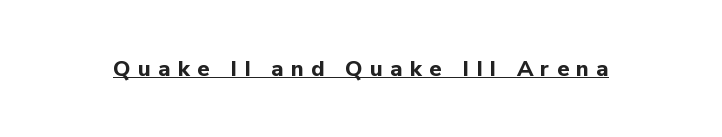
The image shows 22 px bold type, upright; set unusually wide letter spacing (+0.33 em), underlined.
